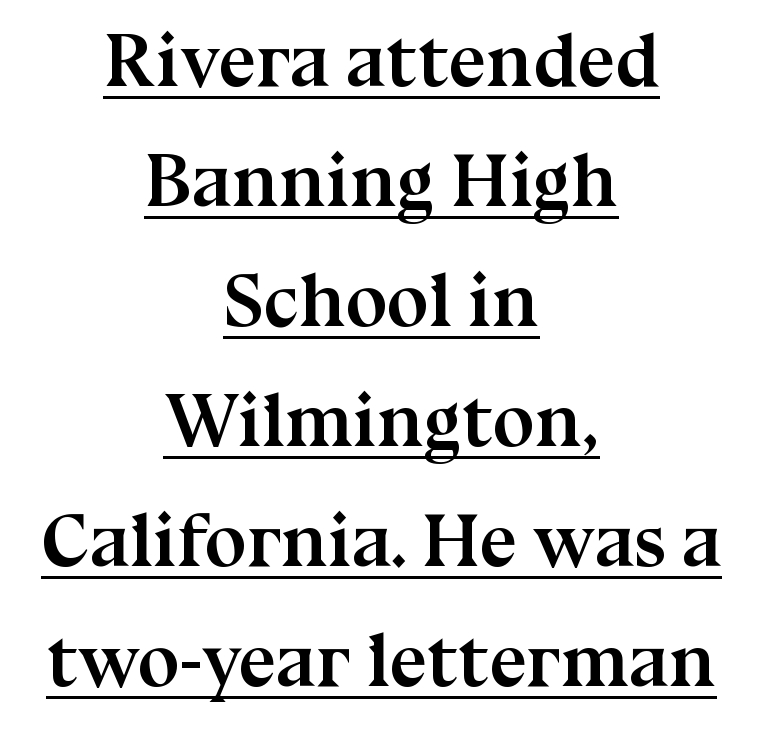
The image shows 75 px semibold serif type, upright; set centered, normal line spacing (1.6x), normal letter spacing, underlined; medium stroke contrast and a medium x-height.
